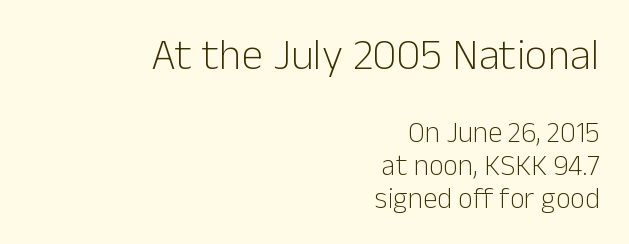
{"serif": "no", "italic": "no", "bold": "no", "weight": "light", "width": "normal", "stroke_contrast": "low", "x_height": "medium", "monospaced": "no", "underline": "no", "align": "right", "line_spacing": "tight", "line_spacing_ratio": 1.15, "letter_spacing": "normal", "letter_spacing_em": 0.0, "larger_block": "first", "size_ratio": 1.52, "glyph_px": 44}
